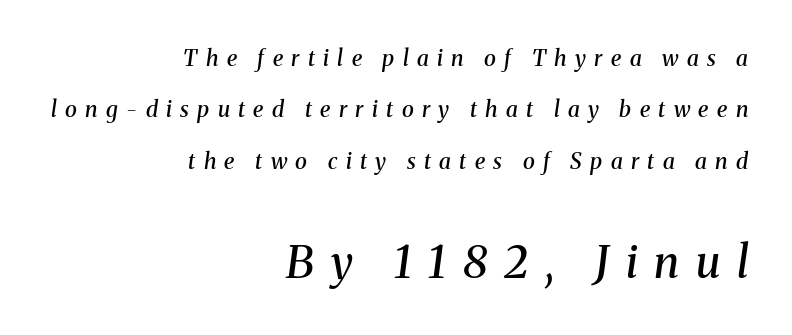
The image shows 44 px semibold serif type, italic (leaning right); set right-aligned, loose line spacing (2.34x), unusually wide letter spacing (+0.38 em), not underlined; the second (bottom) block is 2.0x larger; medium stroke contrast and a medium x-height.
